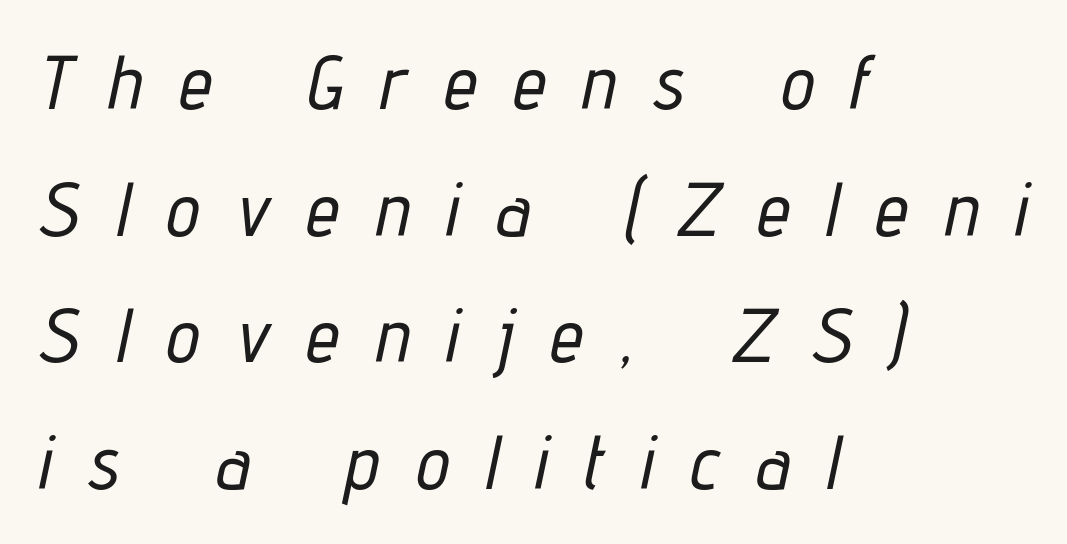
The image shows 75 px condensed type, italic (leaning right); set left-aligned, normal line spacing (1.69x), unusually wide letter spacing (+0.5 em), not underlined; low stroke contrast and a medium x-height.
